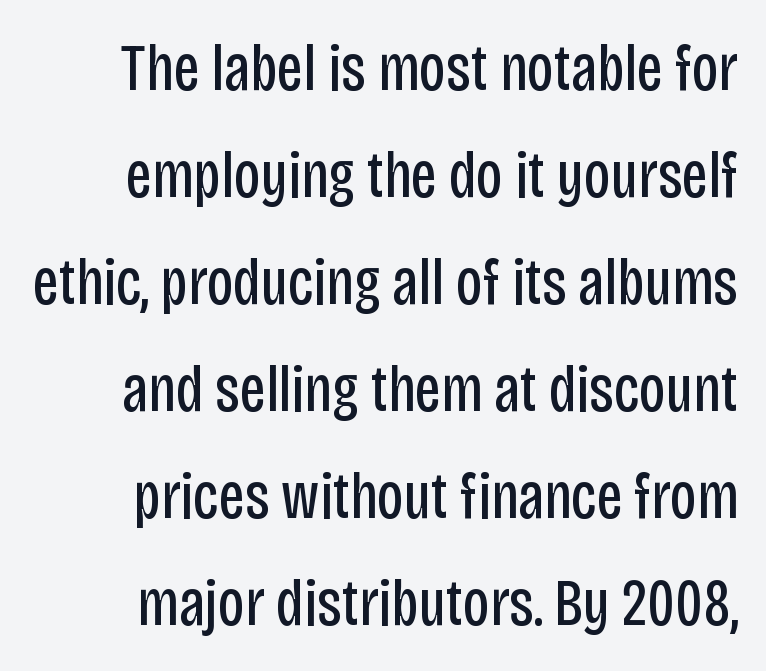
The letters sit at their default tracking, neither squeezed nor spread. If you measured baseline to baseline, you'd find a middling distance. The rendering uses natural spacing where letterforms have individual widths. Bold? No — there's no thickening of the strokes. Does the type have serifs? No, each stem ends abruptly. Italic? Not at all — the glyphs are vertical.
